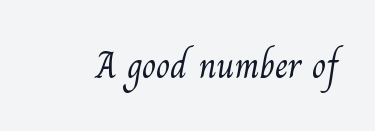
{"serif": "yes", "bold": "no", "weight": "light", "width": "normal", "stroke_contrast": "medium", "x_height": "small", "monospaced": "no", "underline": "no", "letter_spacing": "normal", "letter_spacing_em": 0.0, "glyph_px": 37}
